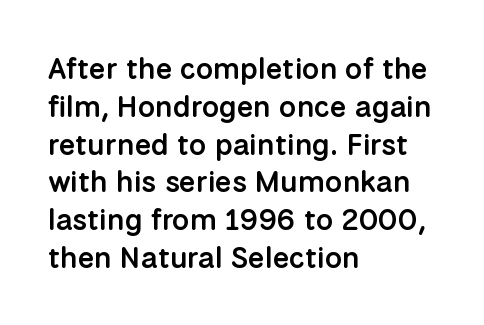
{"serif": "no", "italic": "no", "bold": "semi", "weight": "semibold", "width": "normal", "stroke_contrast": "low", "x_height": "medium", "monospaced": "no", "underline": "no", "align": "left", "line_spacing": "normal", "line_spacing_ratio": 1.26, "letter_spacing": "normal", "letter_spacing_em": 0.0, "glyph_px": 30}
